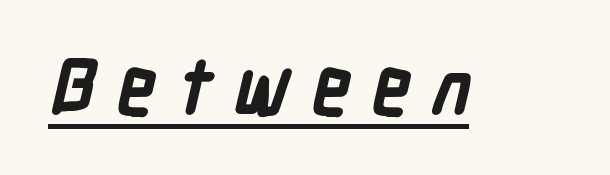
The image shows 78 px semibold, condensed sans-serif type; set unusually wide letter spacing (+0.27 em), underlined; low stroke contrast and a medium x-height.
